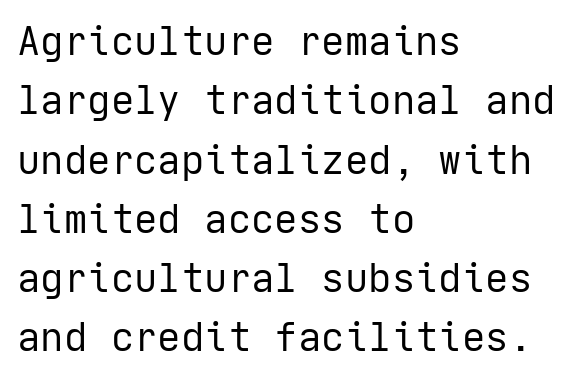
The image shows 39 px regular-weight sans-serif type, upright; set left-aligned, normal line spacing (1.52x), normal letter spacing, not underlined; low stroke contrast and a medium x-height.
